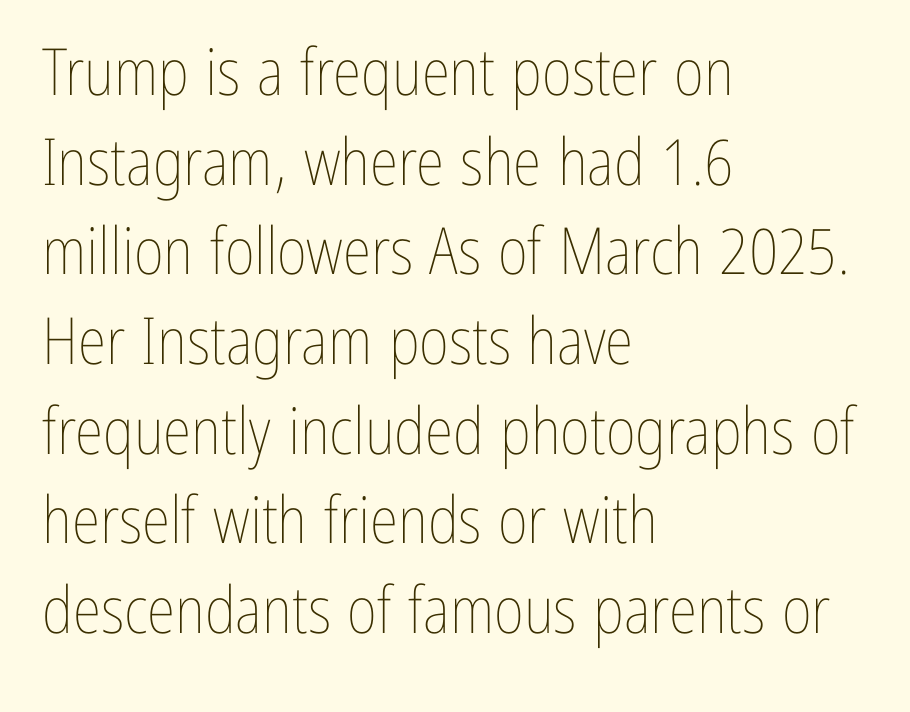
Q: Is the text bold? A: No.
Q: Is the text italic (slanted)? A: No, it is upright.
Q: Is the text underlined? A: No.
Q: How is the paragraph aligned? A: Left-aligned.
Q: Is the spacing between letters normal or unusually wide? A: Normal.
Q: Is the spacing between lines tight, normal or loose? A: Normal.
Q: Width (condensed, normal, or wide)? A: Condensed.
Q: Stroke contrast? A: Low.
Q: x-height? A: Medium.
Q: Monospaced? A: No.
